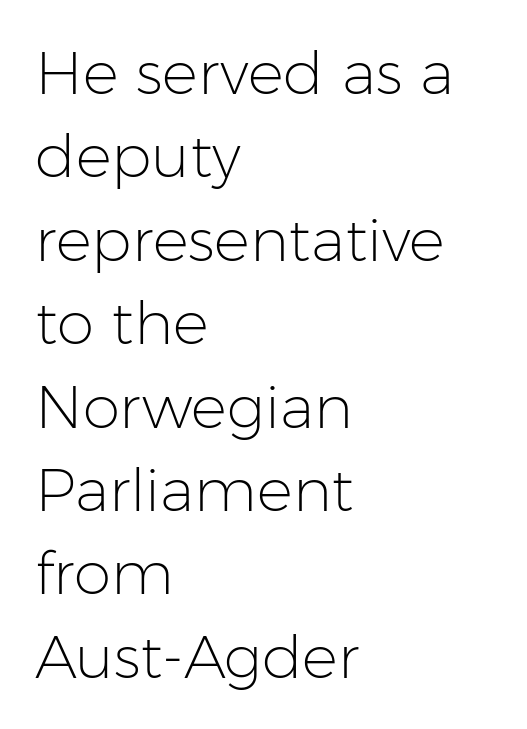
The image shows 60 px light sans-serif type, upright; set left-aligned, normal line spacing (1.39x), normal letter spacing, not underlined; low stroke contrast and a medium x-height.
